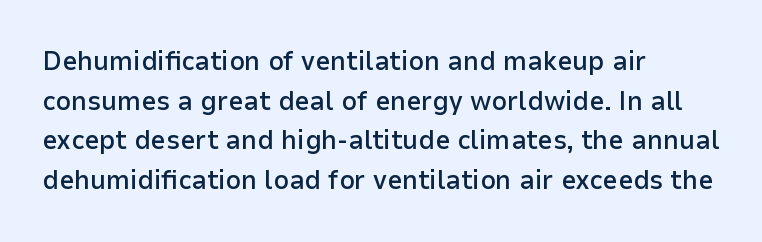
Q: Is the text bold? A: Semi-bold.
Q: Is the text italic (slanted)? A: No, it is upright.
Q: Is the text underlined? A: No.
Q: How is the paragraph aligned? A: Left-aligned.
Q: Is the spacing between letters normal or unusually wide? A: Normal.
Q: Is the spacing between lines tight, normal or loose? A: Normal.
